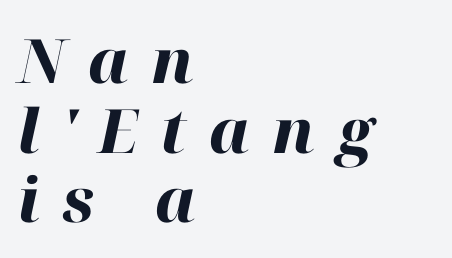
Compared with typical body copy, the letter spacing here is much looser. These lines are rendered in a variable-pitch font. The leading is snug, giving the passage a crowded texture. You can tell it's italic because the verticals aren't actually vertical. The text block is weighted toward the left margin, trailing off unevenly rightward. Each row of text sits above clean, open space.
